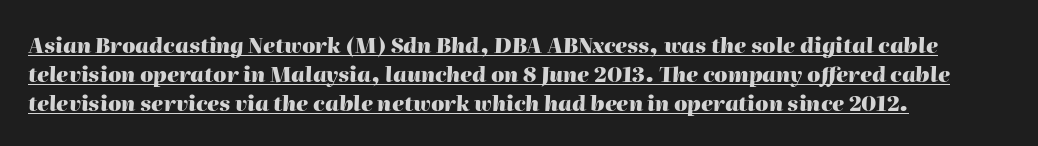
The lettering tilts uniformly, giving the passage an italic look. You could call the tracking neutral — neither tight nor loose. Each new line begins a customary step beneath the previous one. Every row of glyphs begins at an identical x-position on the left. Each line of the rendering has a horizontal stroke beneath the glyphs.
